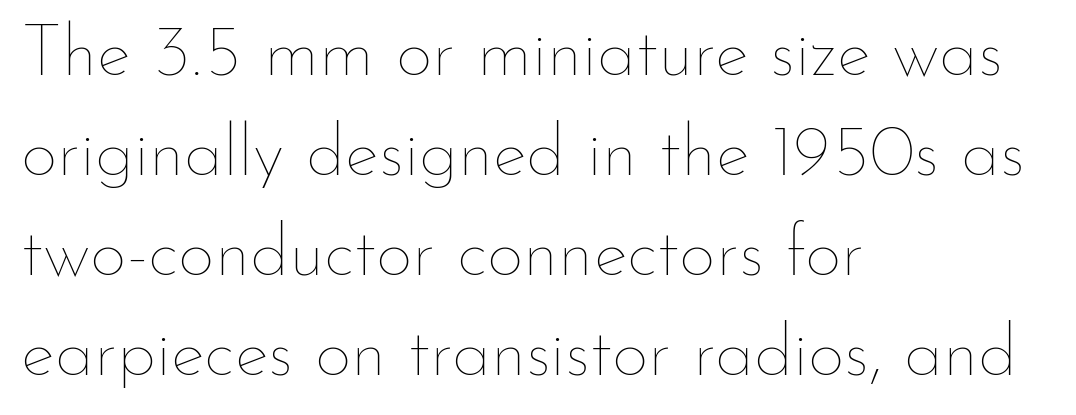
{"italic": "no", "bold": "no", "weight": "thin", "width": "normal", "stroke_contrast": "low", "x_height": "small", "monospaced": "no", "underline": "no", "align": "left", "line_spacing": "normal", "line_spacing_ratio": 1.39, "letter_spacing": "normal", "letter_spacing_em": 0.0, "glyph_px": 72}
